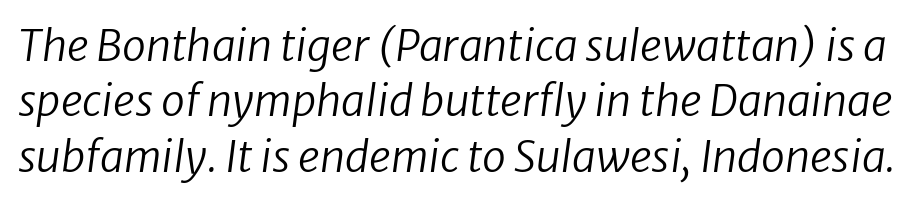
Q: Is the text bold? A: No.
Q: Is the typeface a serif or a sans-serif typeface? A: Sans-serif.
Q: Is the text underlined? A: No.
Q: Is the spacing between letters normal or unusually wide? A: Normal.
Q: Is the spacing between lines tight, normal or loose? A: Normal.
Q: Width (condensed, normal, or wide)? A: Normal.
Q: Stroke contrast? A: Low.
Q: x-height? A: Medium.
Q: Monospaced? A: No.
